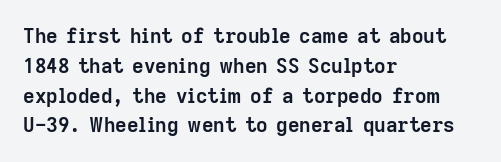
{"italic": "no", "bold": "yes", "underline": "no", "align": "left", "line_spacing": "normal", "line_spacing_ratio": 1.49, "letter_spacing": "normal", "letter_spacing_em": 0.0, "glyph_px": 20}
